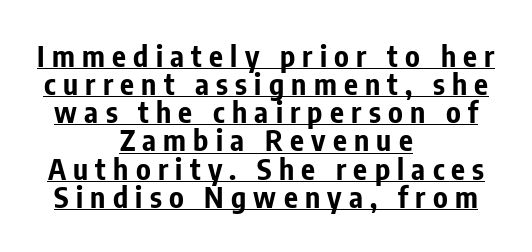
The image shows 29 px bold, condensed sans-serif type, upright; set centered, tight line spacing (0.97x), unusually wide letter spacing (+0.25 em), underlined; low stroke contrast and a medium x-height.
